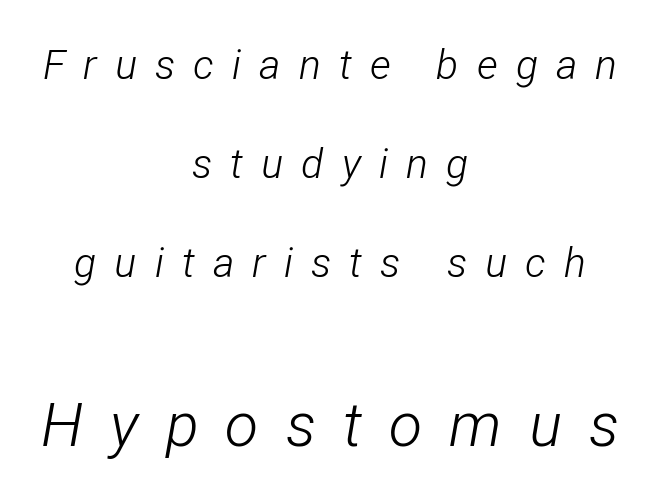
{"italic": "yes", "lean": "right", "slant_degrees": 12, "bold": "no", "weight": "light", "width": "condensed", "stroke_contrast": "low", "x_height": "medium", "monospaced": "no", "underline": "no", "align": "center", "line_spacing": "loose", "line_spacing_ratio": 2.42, "letter_spacing": "wide", "letter_spacing_em": 0.44, "larger_block": "second", "size_ratio": 1.49, "glyph_px": 61}
